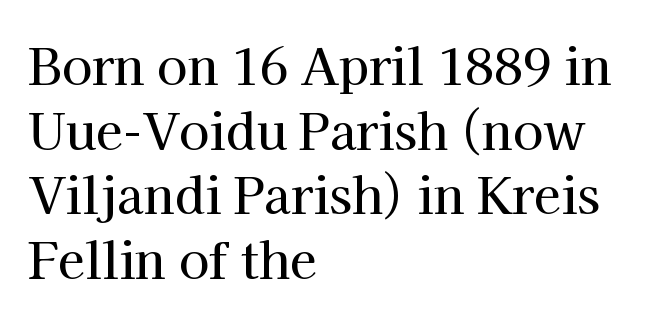
This rendering leaves character spacing at its baseline value. How would I describe the line gaps? Plain and ordinary. Short and long lines alike share a common starting point at left. The baseline area is clear. Ordinary non-slanted type is in use. These lines are rendered in a variable-pitch font.
